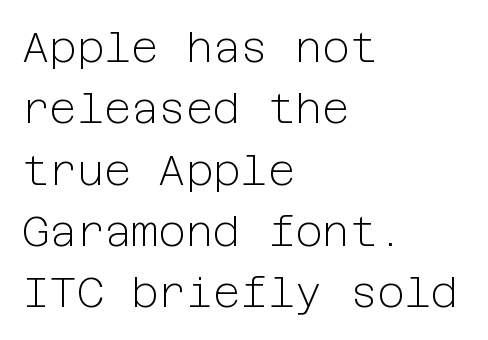
The image shows 42 px light sans-serif type, upright; set left-aligned, normal line spacing (1.46x), normal letter spacing, not underlined; low stroke contrast and a medium x-height.
